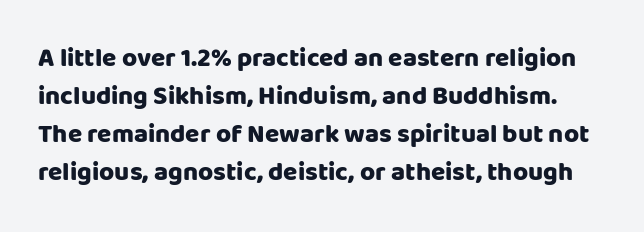
Its strokes are broad and dark, the hallmark of bold type. Letter spacing: default. The passage shown is not underscored anywhere. Ordinary non-slanted type is in use.
